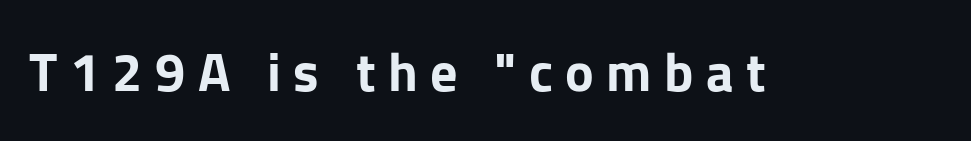
Think of a printed novel: that variable character pitch is what you see here. Compared with typical body copy, the letter spacing here is much looser. I'd describe the lettering as bold — thick and assertive. The foot of each line stays bare and open. Check where the strokes stop: nothing finishes them off — pure sans. Notice how the stems are strictly vertical — no italics here.
